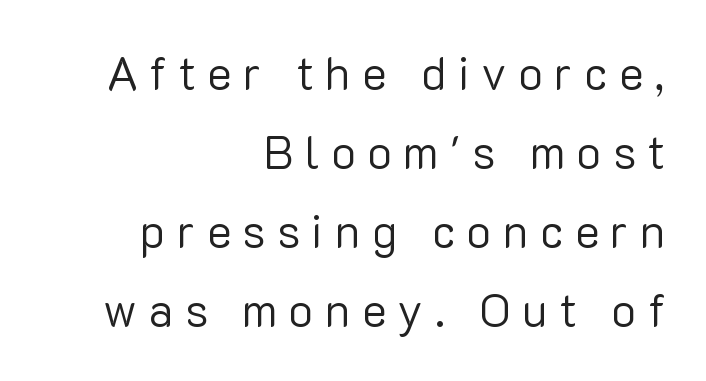
The image shows 46 px regular-weight sans-serif type, upright; set right-aligned, line spacing 1.72x, unusually wide letter spacing (+0.25 em), not underlined; low stroke contrast and a medium x-height.
